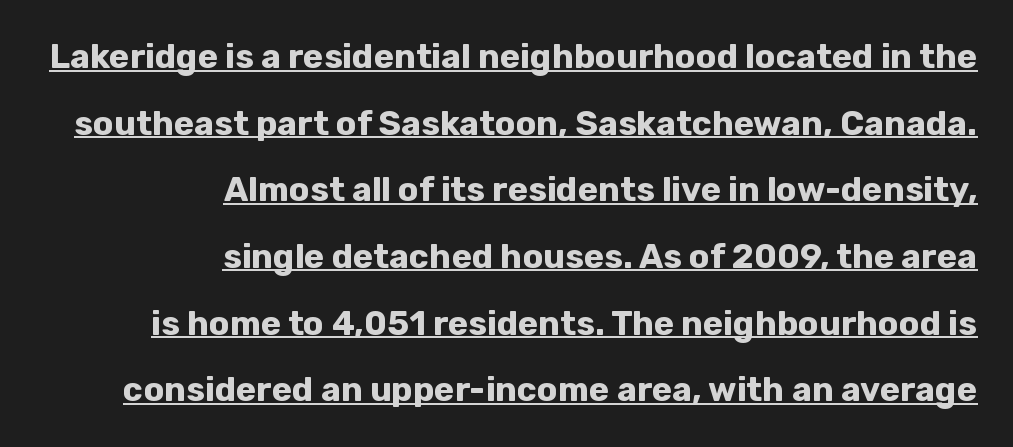
Q: Is the text bold? A: Yes.
Q: Is the text italic (slanted)? A: No, it is upright.
Q: Is the typeface a serif or a sans-serif typeface? A: Sans-serif.
Q: Is the text underlined? A: Yes.
Q: How is the paragraph aligned? A: Right-aligned.
Q: Is the spacing between letters normal or unusually wide? A: Normal.
Q: Is the spacing between lines tight, normal or loose? A: Loose.
Q: Width (condensed, normal, or wide)? A: Normal.
Q: Stroke contrast? A: Low.
Q: x-height? A: Medium.
Q: Monospaced? A: No.
